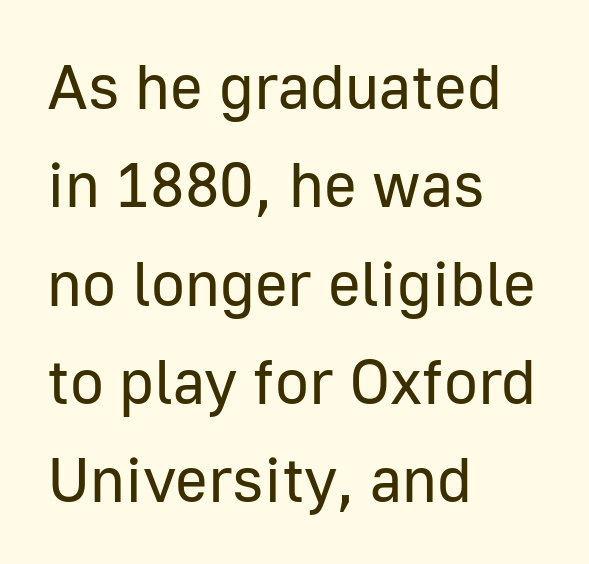
Q: Is the text bold? A: No.
Q: Is the text italic (slanted)? A: No, it is upright.
Q: Is the typeface a serif or a sans-serif typeface? A: Sans-serif.
Q: Is the text underlined? A: No.
Q: How is the paragraph aligned? A: Left-aligned.
Q: Is the spacing between letters normal or unusually wide? A: Normal.
Q: Is the spacing between lines tight, normal or loose? A: Normal.
Q: Width (condensed, normal, or wide)? A: Normal.
Q: Stroke contrast? A: Low.
Q: x-height? A: Medium.
Q: Monospaced? A: No.
